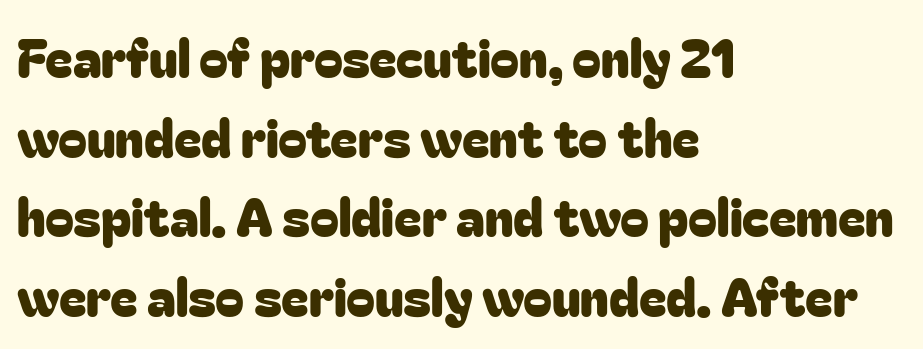
{"serif": "no", "italic": "no", "width": "normal", "stroke_contrast": "low", "x_height": "medium", "monospaced": "no", "underline": "no", "align": "left", "line_spacing": "normal", "line_spacing_ratio": 1.53, "letter_spacing": "normal", "letter_spacing_em": 0.0, "glyph_px": 52}
